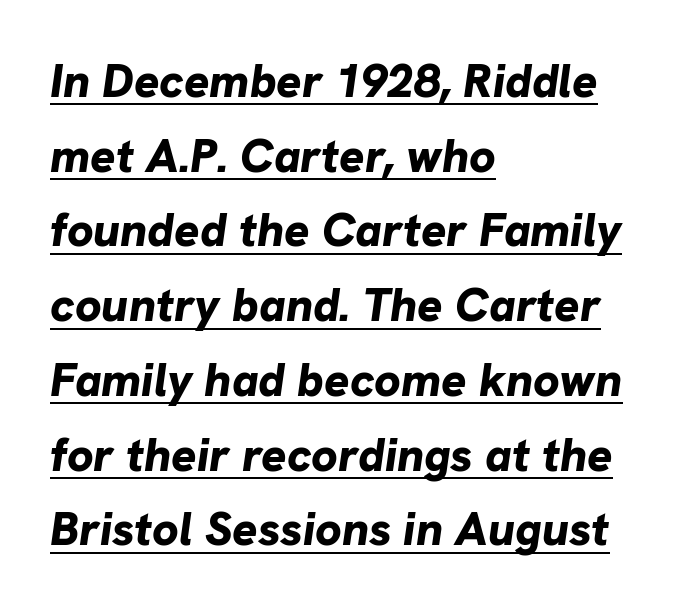
Q: Is the text bold? A: Yes.
Q: Is the text italic (slanted)? A: Yes, it leans right by about 8 degrees.
Q: Is the text underlined? A: Yes.
Q: How is the paragraph aligned? A: Left-aligned.
Q: Is the spacing between letters normal or unusually wide? A: Normal.
Q: Is the spacing between lines tight, normal or loose? A: Normal.
Q: Width (condensed, normal, or wide)? A: Normal.
Q: Stroke contrast? A: Low.
Q: x-height? A: Medium.
Q: Monospaced? A: No.
